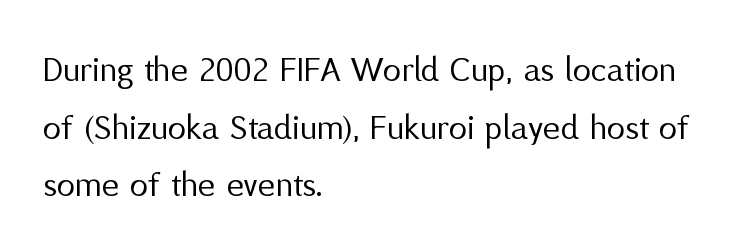
{"serif": "no", "italic": "no", "bold": "no", "weight": "regular", "width": "normal", "stroke_contrast": "medium", "x_height": "medium", "monospaced": "no", "underline": "no", "align": "left", "line_spacing": "normal", "line_spacing_ratio": 1.56, "letter_spacing": "normal", "letter_spacing_em": 0.0, "glyph_px": 37}
